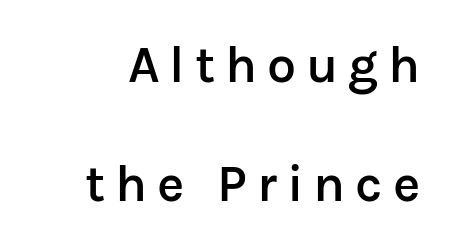
Q: Is the text bold? A: Semi-bold.
Q: Is the text italic (slanted)? A: No, it is upright.
Q: Is the typeface a serif or a sans-serif typeface? A: Sans-serif.
Q: Is the text underlined? A: No.
Q: Is the spacing between lines tight, normal or loose? A: Loose.
Q: Width (condensed, normal, or wide)? A: Normal.
Q: Stroke contrast? A: Low.
Q: x-height? A: Medium.
Q: Monospaced? A: No.
